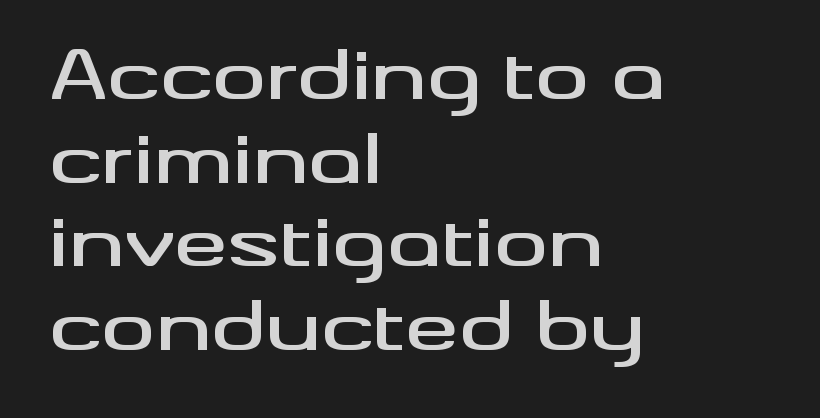
Look at the bottom of the vertical strokes: they stop flat, with no serifs. Think of a printed novel: that variable character pitch is what you see here. A clean baseline with only descenders dipping below it. This is the regular roman posture of the typeface.
